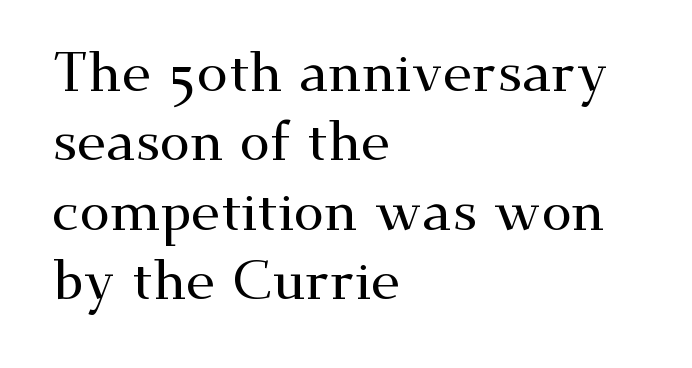
{"serif": "yes", "italic": "no", "width": "wide", "stroke_contrast": "medium", "x_height": "small", "monospaced": "no", "underline": "no", "align": "left", "line_spacing": "normal", "line_spacing_ratio": 1.26, "letter_spacing": "normal", "letter_spacing_em": 0.0, "glyph_px": 55}
